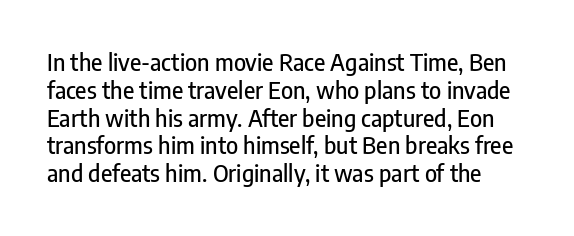
Upright lettering throughout. Unmarked baselines from the first word to the last. Short note: letters normally spaced.
